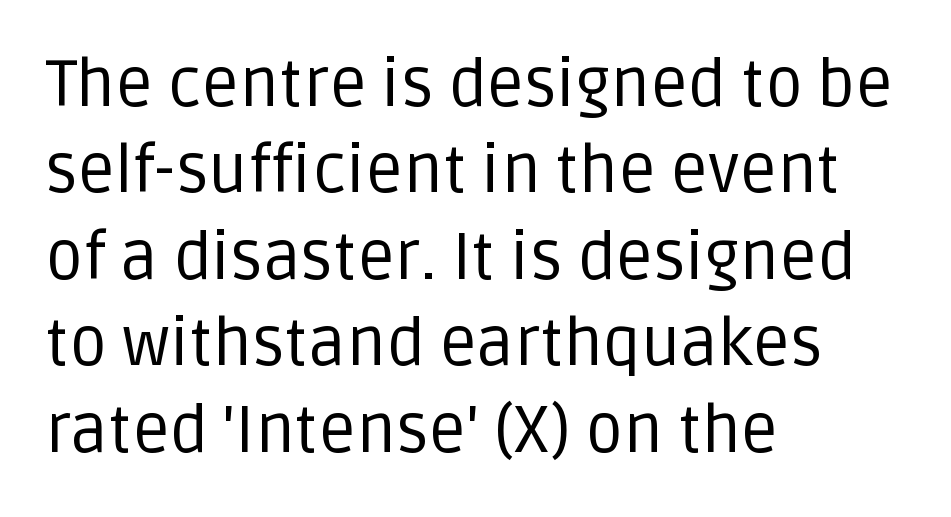
Q: Is the text bold? A: No.
Q: Is the text italic (slanted)? A: No, it is upright.
Q: Is the typeface a serif or a sans-serif typeface? A: Sans-serif.
Q: Is the text underlined? A: No.
Q: How is the paragraph aligned? A: Left-aligned.
Q: Is the spacing between letters normal or unusually wide? A: Normal.
Q: Is the spacing between lines tight, normal or loose? A: Normal.
Q: Width (condensed, normal, or wide)? A: Normal.
Q: Stroke contrast? A: Low.
Q: x-height? A: Large.
Q: Monospaced? A: No.
